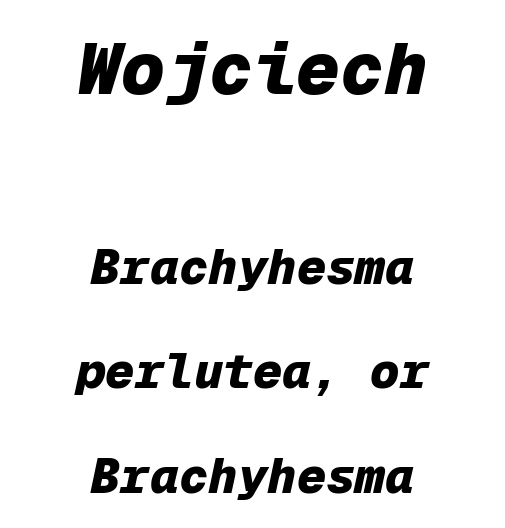
The image shows 73 px heavy type, italic (leaning right), monospaced; set centered, loose line spacing (2.13x), normal letter spacing, not underlined; the first (top) block is 1.49x larger; low stroke contrast and a medium x-height.
